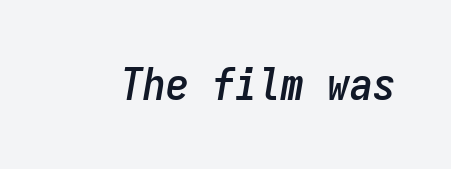
{"italic": "yes", "lean": "right", "slant_degrees": 9, "width": "condensed", "stroke_contrast": "low", "x_height": "medium", "monospaced": "yes", "underline": "no", "letter_spacing": "normal", "letter_spacing_em": 0.0, "glyph_px": 46}
